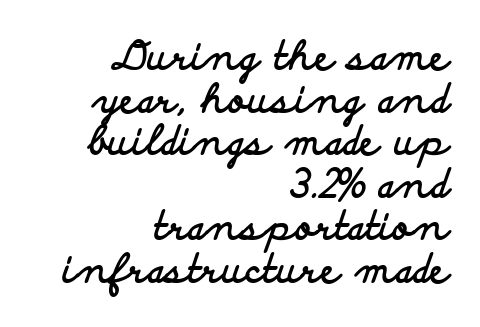
{"serif": "no", "bold": "yes", "weight": "bold", "width": "wide", "stroke_contrast": "low", "x_height": "small", "monospaced": "no", "underline": "no", "align": "right", "line_spacing": "tight", "line_spacing_ratio": 1.09, "letter_spacing": "normal", "letter_spacing_em": 0.0, "glyph_px": 39}
